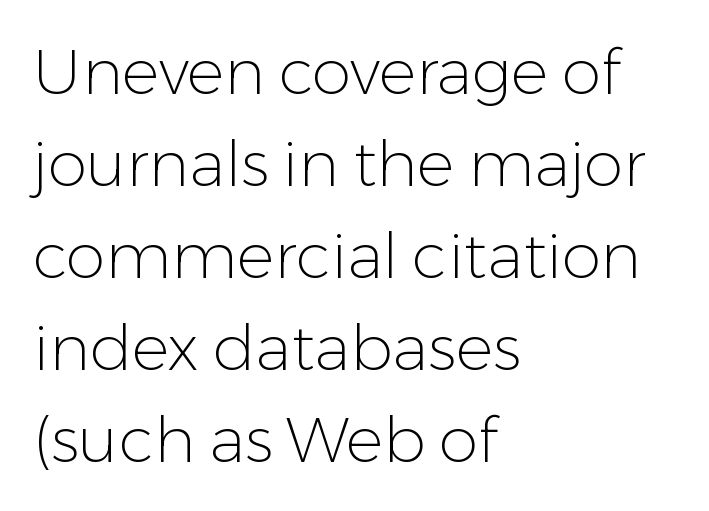
The image shows 63 px light sans-serif type, upright; set left-aligned, normal line spacing (1.46x), normal letter spacing, not underlined; low stroke contrast and a medium x-height.
